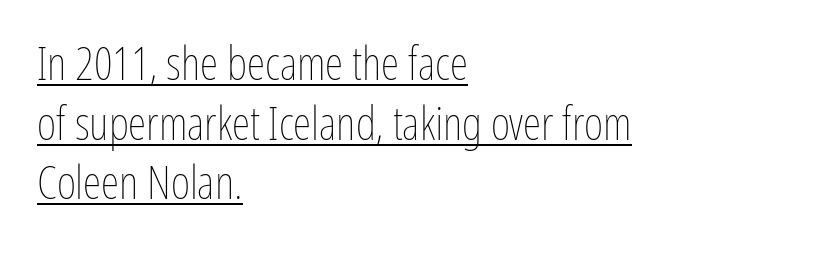
The image shows 47 px thin, condensed type, upright; set left-aligned, normal line spacing (1.27x), normal letter spacing, underlined; low stroke contrast and a medium x-height.
